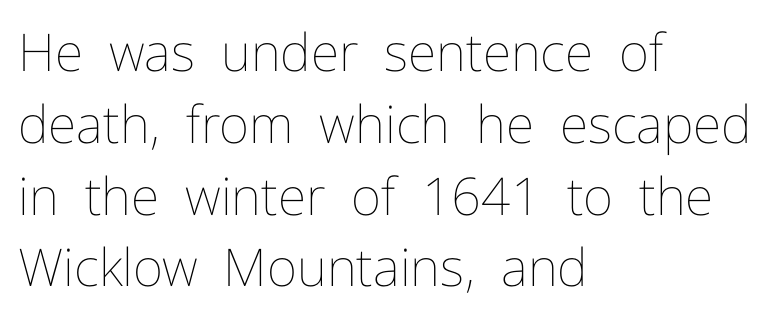
Q: Is the text bold? A: No.
Q: Is the text italic (slanted)? A: No, it is upright.
Q: Is the text underlined? A: No.
Q: How is the paragraph aligned? A: Left-aligned.
Q: Is the spacing between letters normal or unusually wide? A: Normal.
Q: Is the spacing between lines tight, normal or loose? A: Normal.
Q: Width (condensed, normal, or wide)? A: Normal.
Q: Stroke contrast? A: Low.
Q: x-height? A: Medium.
Q: Monospaced? A: No.
